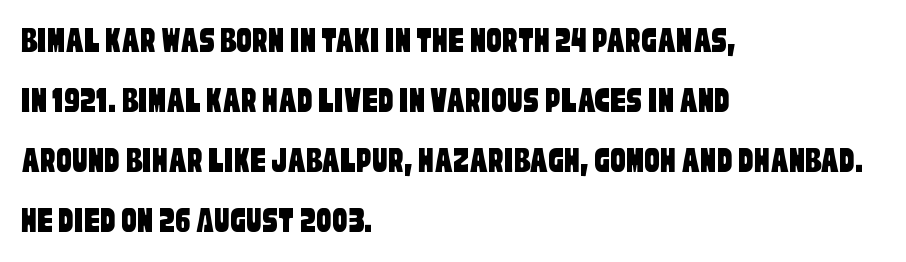
The letters advance in unequal steps, a hallmark of proportional type. The letters sit at their default tracking, neither squeezed nor spread. The font family rendered here belongs to the sans-serif group. Left-aligned paragraph, ragged on the right. The string is rendered with underlining switched off.
